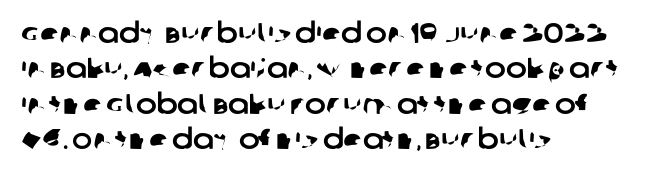
The image shows 28 px sans-serif type; set left-aligned, normal line spacing (1.26x), normal letter spacing, not underlined; low stroke contrast and a large x-height.
